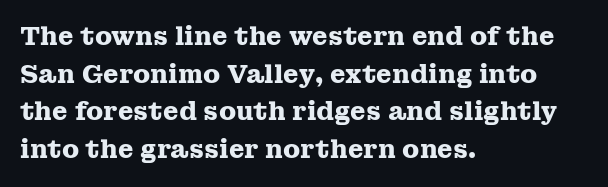
The image shows 25 px bold type, upright; set left-aligned, normal line spacing (1.51x), normal letter spacing, not underlined.
